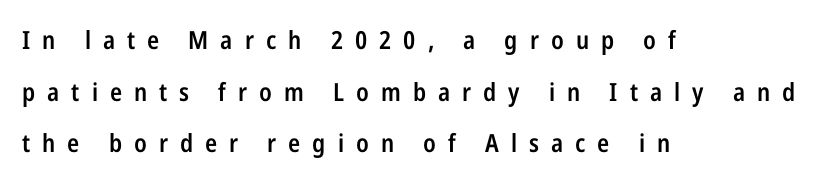
The image shows 25 px text type, upright; set left-aligned, loose line spacing (2.07x), unusually wide letter spacing (+0.48 em), not underlined.
